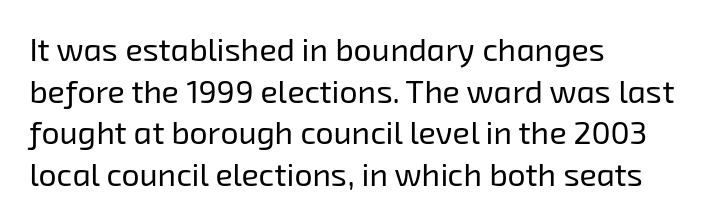
Q: Is the text bold? A: No.
Q: Is the typeface a serif or a sans-serif typeface? A: Sans-serif.
Q: Is the text underlined? A: No.
Q: How is the paragraph aligned? A: Left-aligned.
Q: Is the spacing between letters normal or unusually wide? A: Normal.
Q: Is the spacing between lines tight, normal or loose? A: Normal.
Q: Width (condensed, normal, or wide)? A: Normal.
Q: Stroke contrast? A: Low.
Q: x-height? A: Medium.
Q: Monospaced? A: No.
